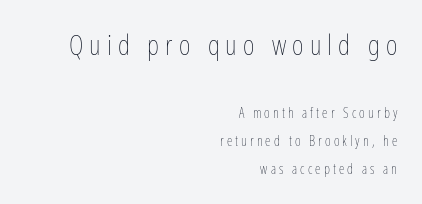
Looks like regular typesetting: each glyph gets only the width it needs. Style check: upright. Inter-character spacing is expanded well beyond the font's built-in metrics. Is the stroke heavy? The answer is a plain regular-or-lighter. Here the first block reads like a headline and the second like body copy. Is the block centered? No — it sits flush against the right margin.
